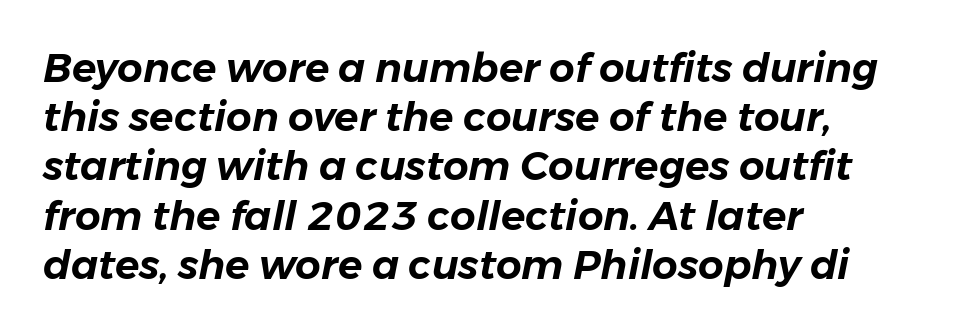
The glyphs look as if they've been sheared to an angle. This sample has the flowing, uneven cadence of proportional lettering. Lines of text with bare space underneath. This rendering uses left alignment, leaving the right contour irregular.
